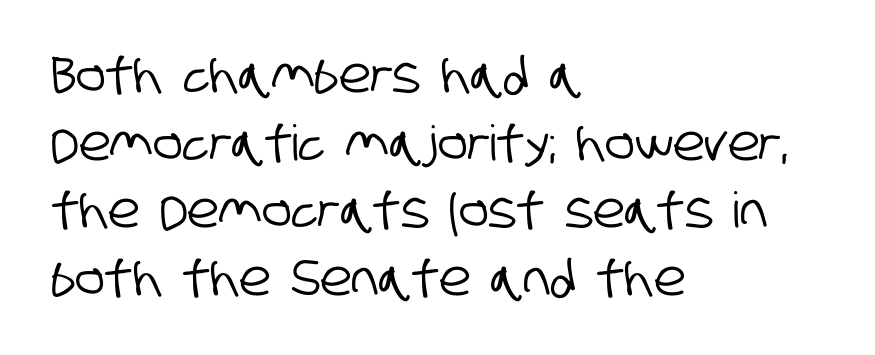
Q: Is the typeface a serif or a sans-serif typeface? A: Sans-serif.
Q: Is the text underlined? A: No.
Q: How is the paragraph aligned? A: Left-aligned.
Q: Is the spacing between letters normal or unusually wide? A: Normal.
Q: Is the spacing between lines tight, normal or loose? A: Normal.
Q: Width (condensed, normal, or wide)? A: Condensed.
Q: Stroke contrast? A: Low.
Q: x-height? A: Large.
Q: Monospaced? A: No.
